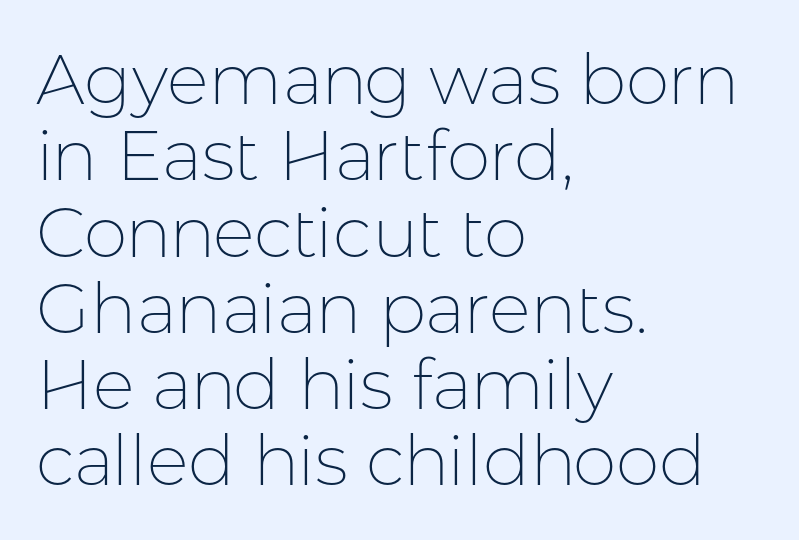
Q: Is the text bold? A: No.
Q: Is the text italic (slanted)? A: No, it is upright.
Q: Is the typeface a serif or a sans-serif typeface? A: Sans-serif.
Q: Is the text underlined? A: No.
Q: How is the paragraph aligned? A: Left-aligned.
Q: Is the spacing between letters normal or unusually wide? A: Normal.
Q: Is the spacing between lines tight, normal or loose? A: Tight.
Q: Width (condensed, normal, or wide)? A: Normal.
Q: Stroke contrast? A: Low.
Q: x-height? A: Medium.
Q: Monospaced? A: No.
